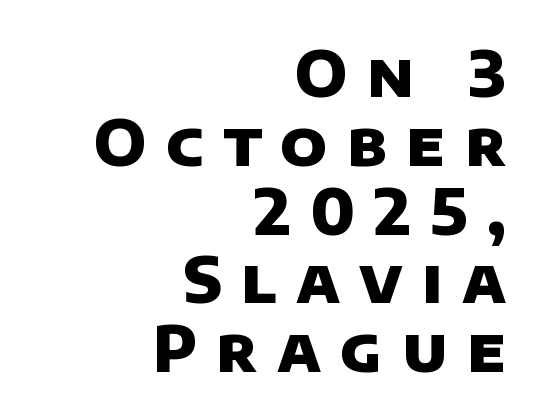
Compared with a flush-left layout, this one pins lines to the opposite, right side. One glance says dense: line gaps are narrower than usual. The typeface chosen for these lines omits serifs. The face used here is proportionally spaced, like ordinary book or web type.
